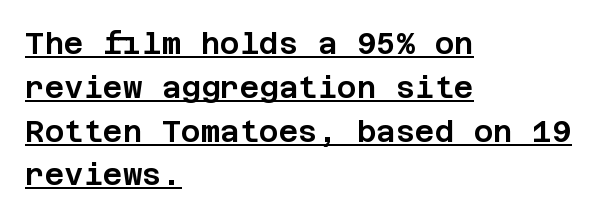
{"serif": "no", "italic": "no", "width": "normal", "stroke_contrast": "low", "x_height": "large", "underline": "yes", "align": "left", "line_spacing": "normal", "line_spacing_ratio": 1.46, "letter_spacing": "normal", "letter_spacing_em": 0.0, "glyph_px": 30}
